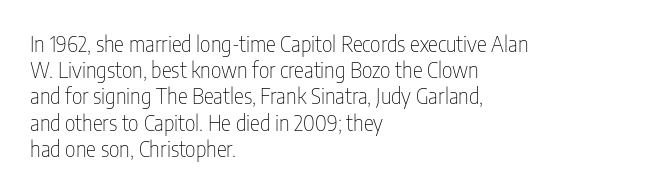
The image shows 21 px text type, upright; set left-aligned, normal line spacing (1.25x), normal letter spacing, not underlined.
